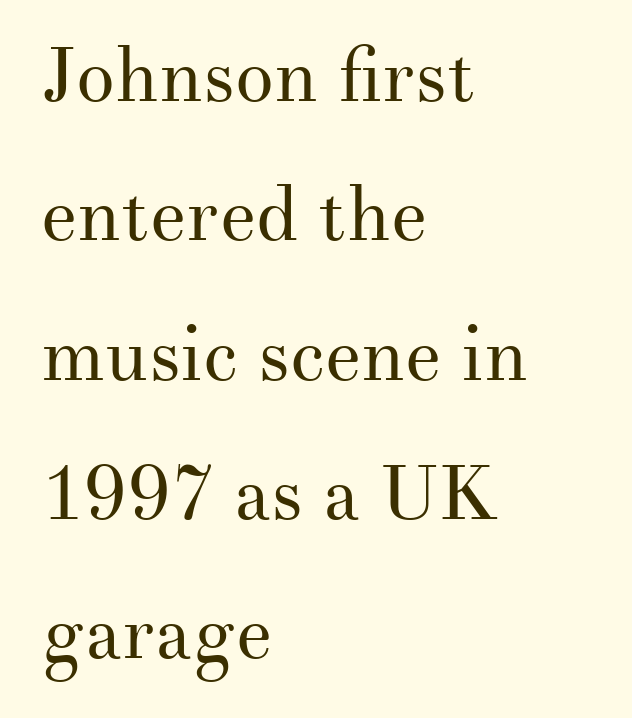
{"serif": "yes", "italic": "no", "bold": "no", "weight": "regular", "width": "normal", "stroke_contrast": "medium", "x_height": "small", "monospaced": "no", "underline": "no", "align": "left", "line_spacing_ratio": 1.81, "letter_spacing": "normal", "letter_spacing_em": 0.0, "glyph_px": 77}
